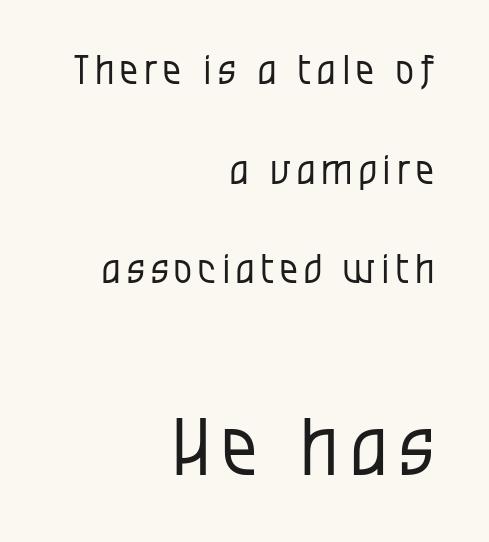
{"serif": "no", "italic": "no", "bold": "no", "weight": "regular", "width": "condensed", "stroke_contrast": "low", "x_height": "large", "monospaced": "no", "underline": "no", "align": "right", "line_spacing": "loose", "line_spacing_ratio": 2.49, "larger_block": "second", "size_ratio": 1.98, "glyph_px": 79}
